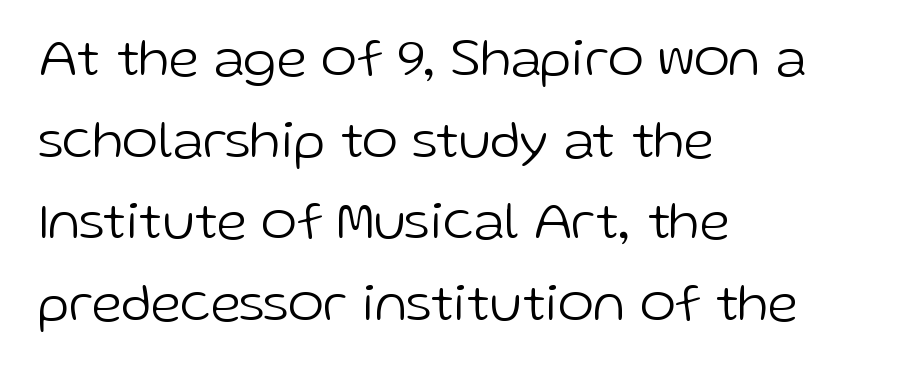
Q: Is the text bold? A: No.
Q: Is the text italic (slanted)? A: No, it is upright.
Q: Is the typeface a serif or a sans-serif typeface? A: Sans-serif.
Q: Is the text underlined? A: No.
Q: How is the paragraph aligned? A: Left-aligned.
Q: Is the spacing between letters normal or unusually wide? A: Normal.
Q: Is the spacing between lines tight, normal or loose? A: Normal.
Q: Width (condensed, normal, or wide)? A: Normal.
Q: Stroke contrast? A: Low.
Q: x-height? A: Medium.
Q: Monospaced? A: No.
